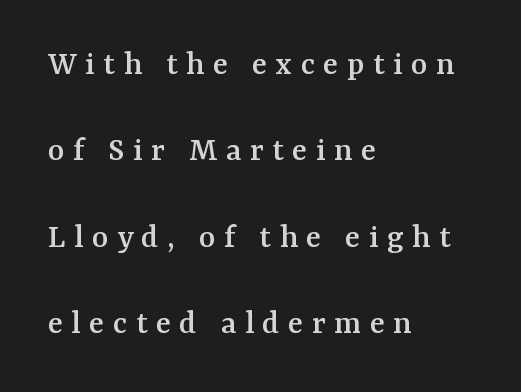
Q: Is the text italic (slanted)? A: No, it is upright.
Q: Is the typeface a serif or a sans-serif typeface? A: Serif.
Q: Is the text underlined? A: No.
Q: How is the paragraph aligned? A: Left-aligned.
Q: Is the spacing between letters normal or unusually wide? A: Unusually wide.
Q: Is the spacing between lines tight, normal or loose? A: Loose.
Q: Width (condensed, normal, or wide)? A: Normal.
Q: Stroke contrast? A: Medium.
Q: x-height? A: Medium.
Q: Monospaced? A: No.
